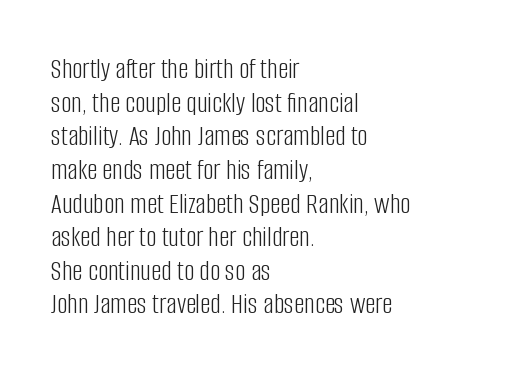
The image shows 29 px light, condensed sans-serif type, upright; set left-aligned, line spacing 1.16x, normal letter spacing, not underlined; low stroke contrast and a large x-height.
